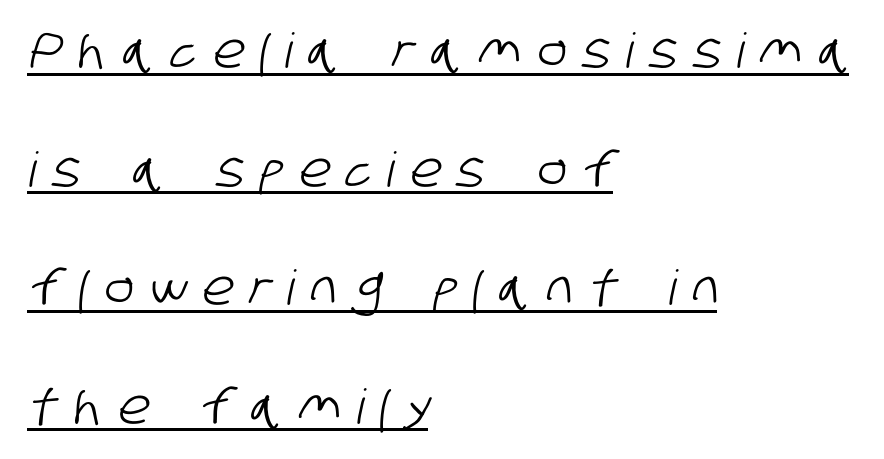
The image shows 48 px condensed sans-serif type; set left-aligned, loose line spacing (2.47x), unusually wide letter spacing (+0.34 em), underlined; low stroke contrast and a large x-height.
